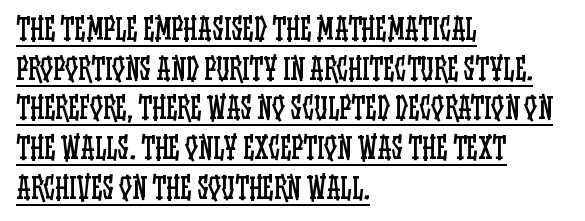
The typesetter has applied underlining to the passage shown. Think of a printed novel: that variable character pitch is what you see here. Line beginnings align vertically; line endings do not. Quick note: not italic, upright. Normally led — the rows are evenly, conventionally spaced. Heft: none added — not bold.
